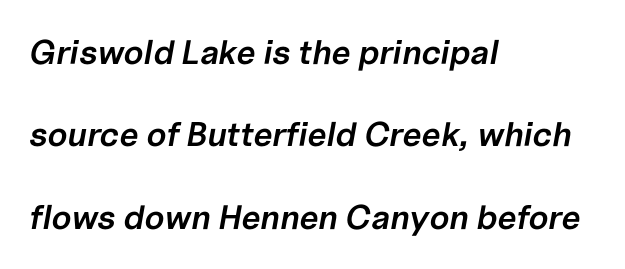
{"italic": "yes", "lean": "right", "slant_degrees": 10, "bold": "semi", "weight": "semibold", "width": "normal", "stroke_contrast": "low", "x_height": "medium", "monospaced": "no", "underline": "no", "align": "left", "line_spacing": "loose", "line_spacing_ratio": 2.42, "letter_spacing": "normal", "letter_spacing_em": 0.0, "glyph_px": 34}
